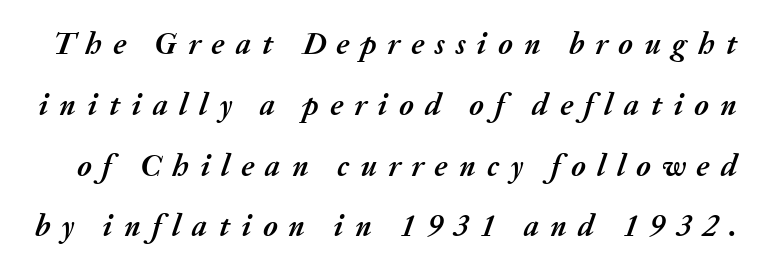
The image shows 31 px semibold type, italic (leaning right); set loose line spacing (1.96x), unusually wide letter spacing (+0.36 em), not underlined; medium stroke contrast and a medium x-height.
